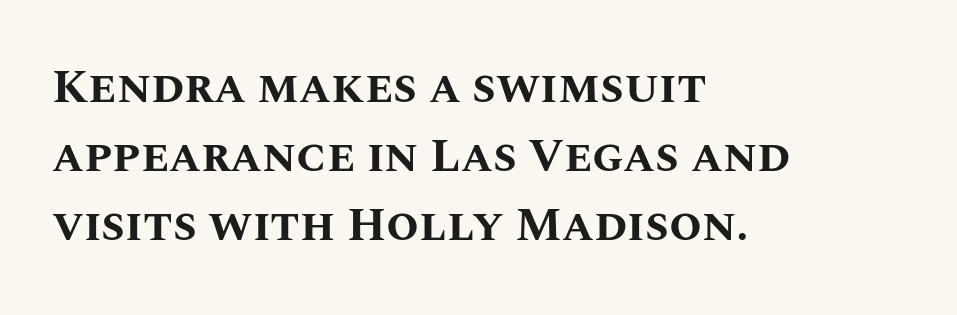
{"italic": "no", "bold": "yes", "weight": "bold", "width": "normal", "stroke_contrast": "medium", "x_height": "large", "monospaced": "no", "underline": "no", "align": "left", "line_spacing": "normal", "line_spacing_ratio": 1.47, "letter_spacing": "normal", "letter_spacing_em": 0.0, "glyph_px": 47}
